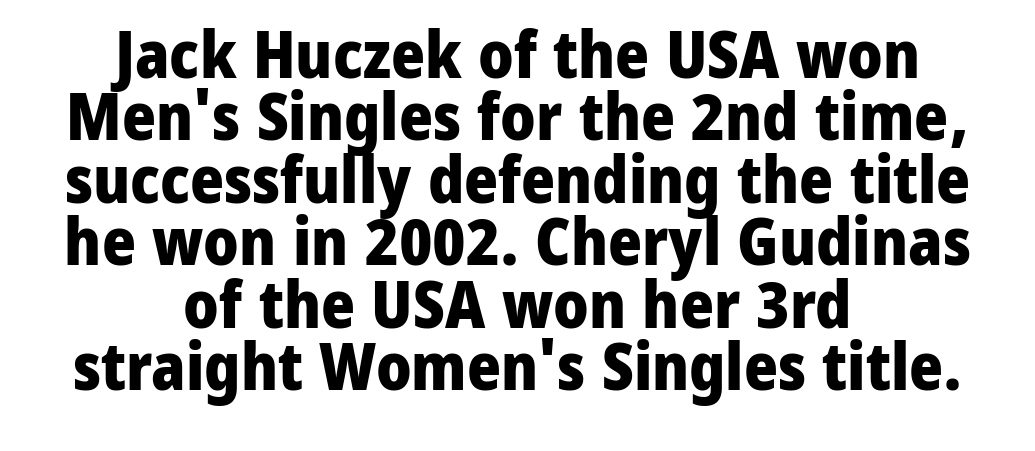
The image shows 65 px heavy sans-serif type, upright; set centered, tight line spacing (0.96x), normal letter spacing, not underlined; low stroke contrast and a medium x-height.
